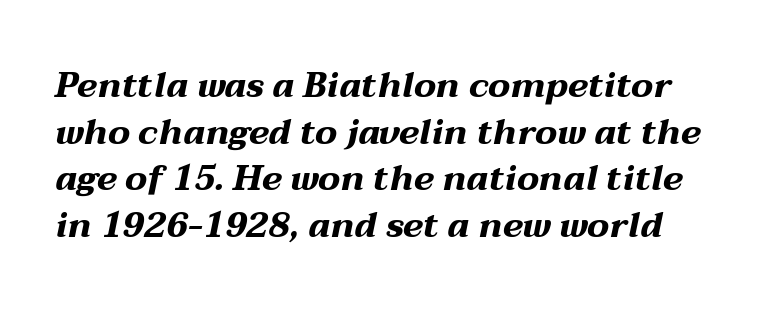
Q: Is the text bold? A: Yes.
Q: Is the text italic (slanted)? A: Yes, it leans right by about 12 degrees.
Q: Is the text underlined? A: No.
Q: Is the spacing between letters normal or unusually wide? A: Normal.
Q: Is the spacing between lines tight, normal or loose? A: Normal.
Q: Width (condensed, normal, or wide)? A: Wide.
Q: Stroke contrast? A: Medium.
Q: x-height? A: Medium.
Q: Monospaced? A: No.
